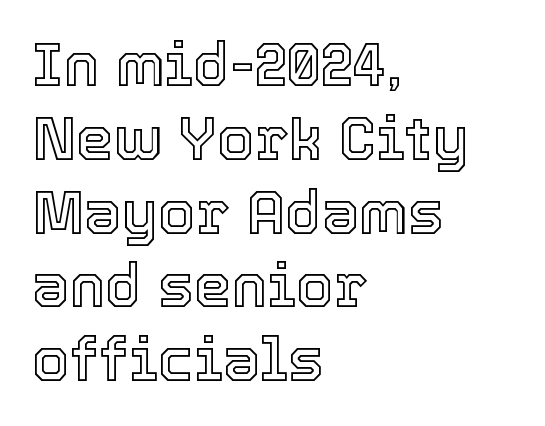
Q: Is the text italic (slanted)? A: No, it is upright.
Q: Is the text underlined? A: No.
Q: How is the paragraph aligned? A: Left-aligned.
Q: Is the spacing between letters normal or unusually wide? A: Normal.
Q: Width (condensed, normal, or wide)? A: Normal.
Q: x-height? A: Medium.
Q: Monospaced? A: No.
